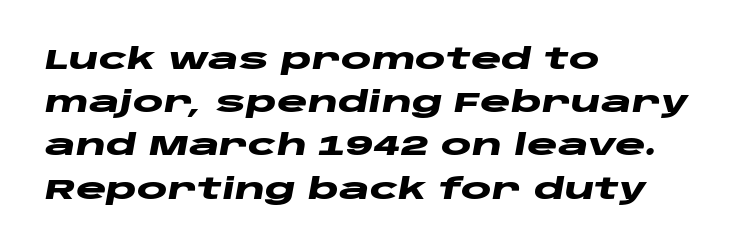
The specimen omits any rule beneath the text block's lines. A typesetter would call this zero additional tracking. The font is running at its bold setting. In CSS terms this would be text-align: left. The passage shown is typed in a proportional face where columns would drift.
